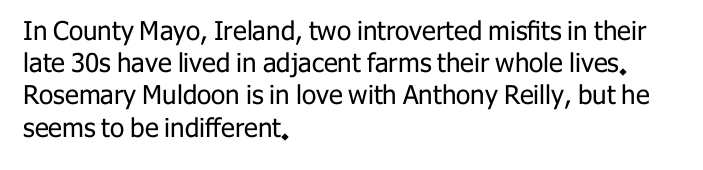
No letter is thick-stroked: the sample isn't bold. The lettering stays uniformly vertical, giving the passage a roman look. This sample uses plain, unmodified letter spacing. These lines stack with their left ends in a neat column. The gap between lines stays unmarked.
